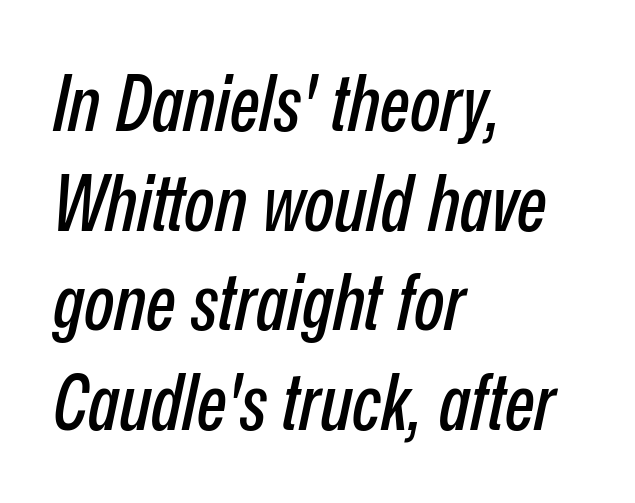
{"italic": "yes", "lean": "right", "slant_degrees": 12, "width": "condensed", "stroke_contrast": "low", "x_height": "medium", "monospaced": "no", "underline": "no", "align": "left", "line_spacing": "normal", "line_spacing_ratio": 1.26, "letter_spacing": "normal", "letter_spacing_em": 0.0, "glyph_px": 79}
